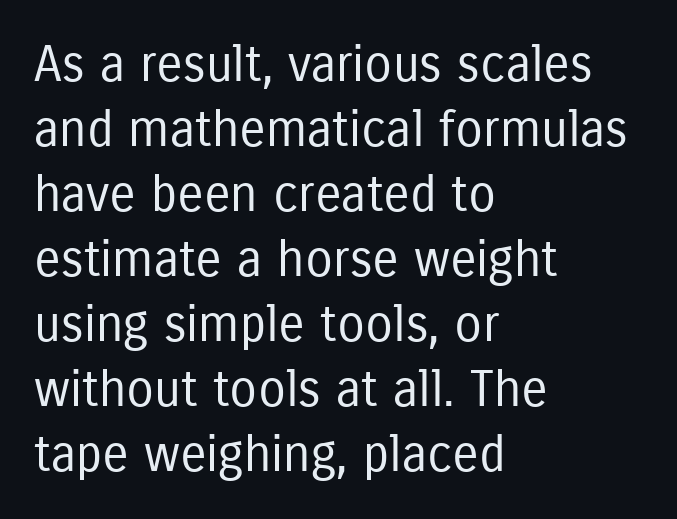
The image shows 50 px regular-weight, condensed sans-serif type, upright; set left-aligned, normal line spacing (1.3x), normal letter spacing, not underlined; low stroke contrast and a medium x-height.
